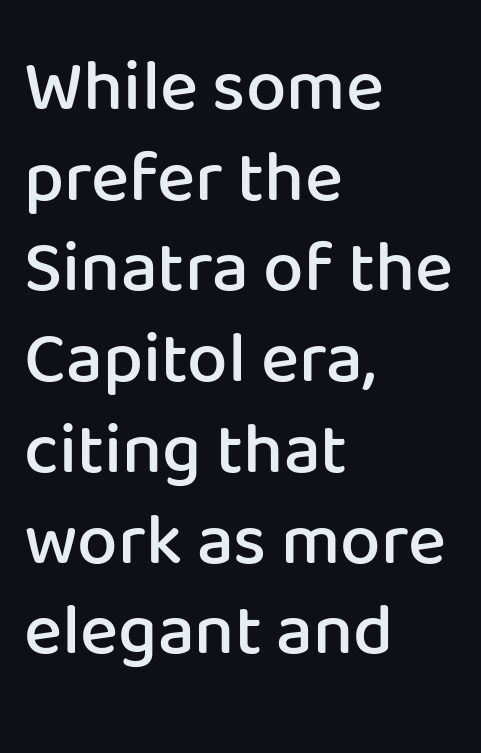
Q: Is the text bold? A: Semi-bold.
Q: Is the text italic (slanted)? A: No, it is upright.
Q: Is the typeface a serif or a sans-serif typeface? A: Sans-serif.
Q: Is the text underlined? A: No.
Q: How is the paragraph aligned? A: Left-aligned.
Q: Is the spacing between letters normal or unusually wide? A: Normal.
Q: Is the spacing between lines tight, normal or loose? A: Normal.
Q: Width (condensed, normal, or wide)? A: Normal.
Q: Stroke contrast? A: Low.
Q: x-height? A: Medium.
Q: Monospaced? A: No.
